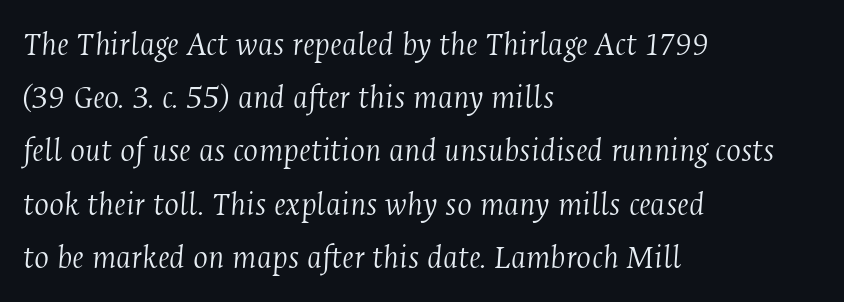
The image shows 35 px light, condensed serif type, italic (leaning right); set left-aligned, normal line spacing (1.52x), normal letter spacing, not underlined; medium stroke contrast and a medium x-height.
